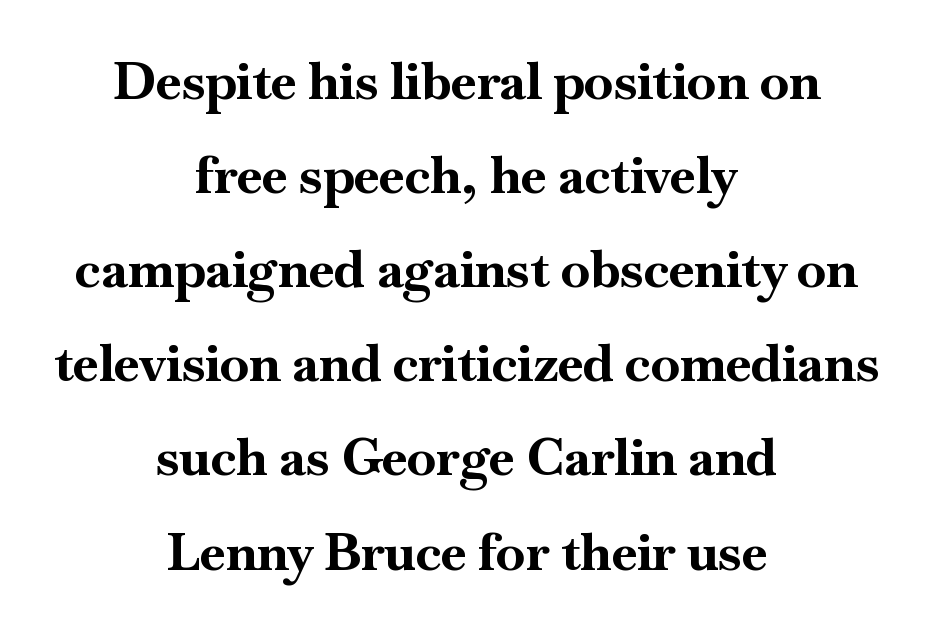
{"serif": "yes", "italic": "no", "bold": "yes", "weight": "bold", "width": "normal", "stroke_contrast": "high", "x_height": "small", "monospaced": "no", "underline": "no", "align": "center", "line_spacing_ratio": 1.81, "letter_spacing": "normal", "letter_spacing_em": 0.0, "glyph_px": 52}
